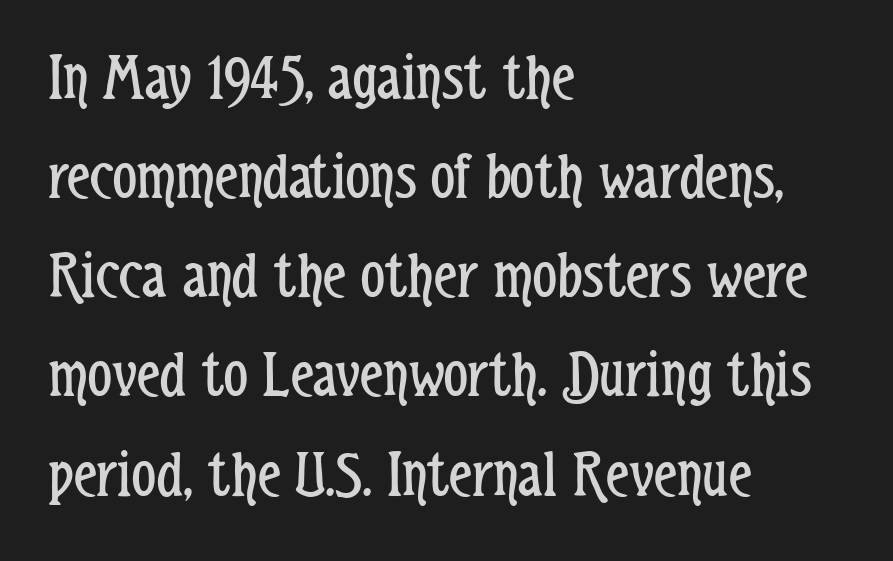
The image shows 67 px regular-weight, condensed sans-serif type, upright; set left-aligned, normal line spacing (1.48x), normal letter spacing, not underlined; low stroke contrast and a medium x-height.
